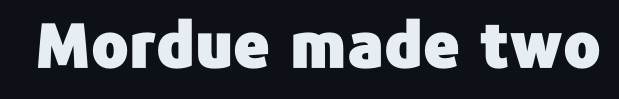
The image shows 62 px sans-serif type, upright; set normal letter spacing, not underlined; low stroke contrast and a medium x-height.
